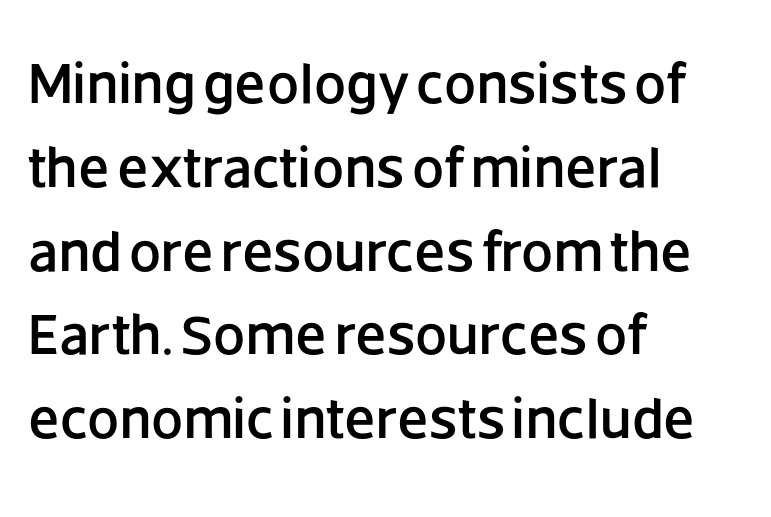
The image shows 57 px sans-serif type, upright; set left-aligned, normal line spacing (1.47x), normal letter spacing, not underlined; low stroke contrast and a large x-height.
